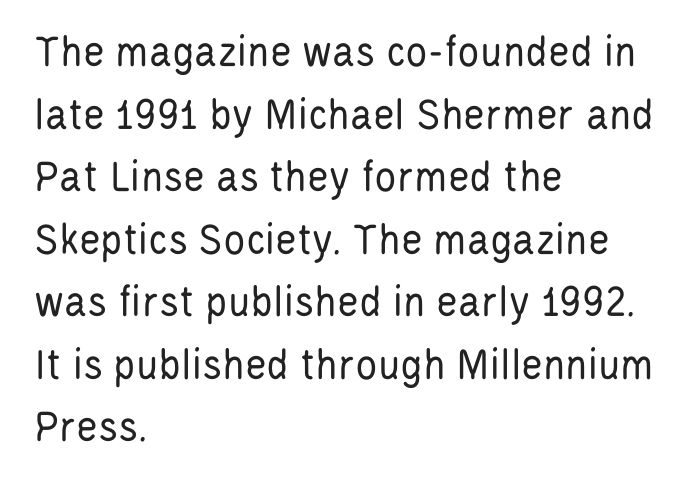
Q: Is the text bold? A: No.
Q: Is the text italic (slanted)? A: No, it is upright.
Q: Is the typeface a serif or a sans-serif typeface? A: Sans-serif.
Q: Is the text underlined? A: No.
Q: How is the paragraph aligned? A: Left-aligned.
Q: Is the spacing between letters normal or unusually wide? A: Normal.
Q: Is the spacing between lines tight, normal or loose? A: Normal.
Q: Width (condensed, normal, or wide)? A: Condensed.
Q: Stroke contrast? A: Low.
Q: x-height? A: Large.
Q: Monospaced? A: No.
